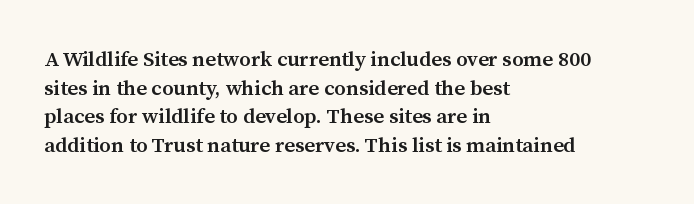
{"italic": "no", "bold": "semi", "underline": "no", "align": "left", "line_spacing": "normal", "line_spacing_ratio": 1.36, "letter_spacing": "normal", "letter_spacing_em": 0.0, "glyph_px": 21}
